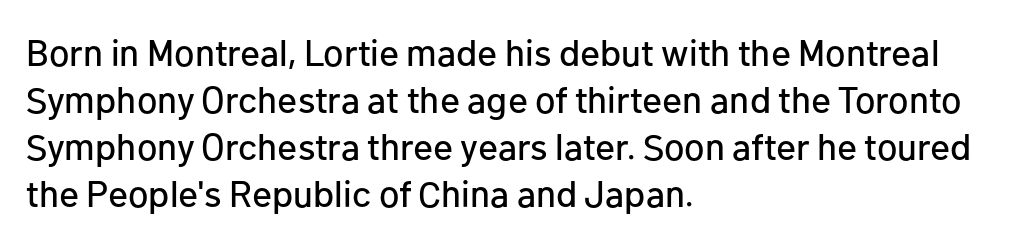
The image shows 37 px sans-serif type, upright; set left-aligned, normal line spacing (1.27x), normal letter spacing, not underlined; low stroke contrast and a medium x-height.
